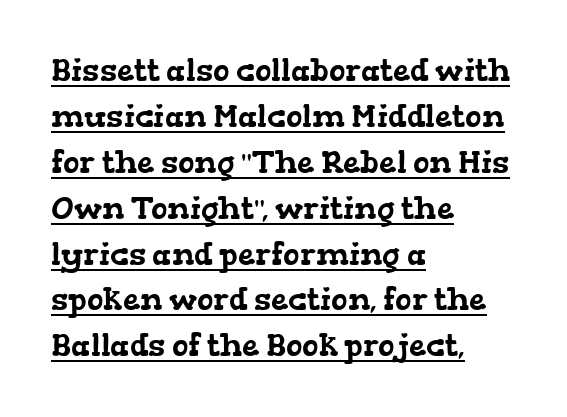
Q: Is the typeface a serif or a sans-serif typeface? A: Serif.
Q: Is the text underlined? A: Yes.
Q: How is the paragraph aligned? A: Left-aligned.
Q: Is the spacing between letters normal or unusually wide? A: Normal.
Q: Is the spacing between lines tight, normal or loose? A: Normal.
Q: Width (condensed, normal, or wide)? A: Wide.
Q: Stroke contrast? A: Low.
Q: x-height? A: Medium.
Q: Monospaced? A: No.
